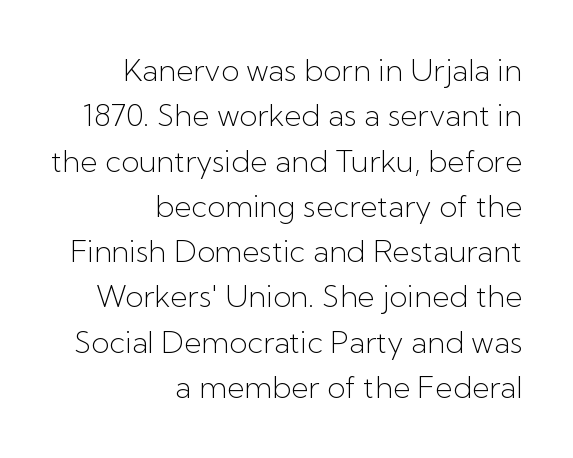
The image shows 30 px light sans-serif type, upright; set right-aligned, normal line spacing (1.51x), normal letter spacing, not underlined; low stroke contrast and a medium x-height.
